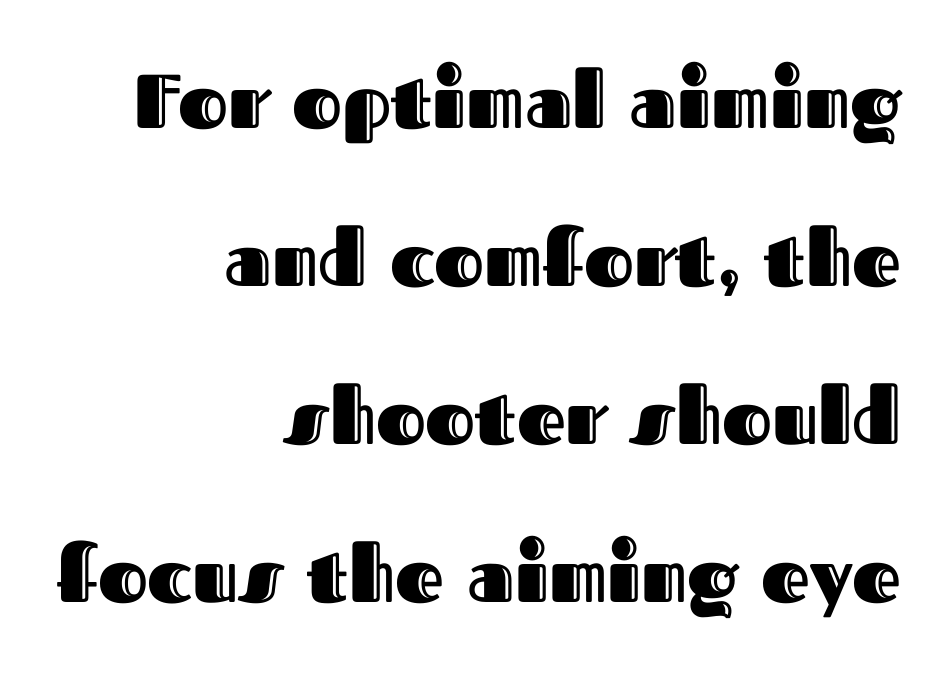
Q: Is the text italic (slanted)? A: No, it is upright.
Q: Is the text underlined? A: No.
Q: How is the paragraph aligned? A: Right-aligned.
Q: Is the spacing between letters normal or unusually wide? A: Normal.
Q: Is the spacing between lines tight, normal or loose? A: Loose.
Q: Width (condensed, normal, or wide)? A: Normal.
Q: x-height? A: Medium.
Q: Monospaced? A: No.
